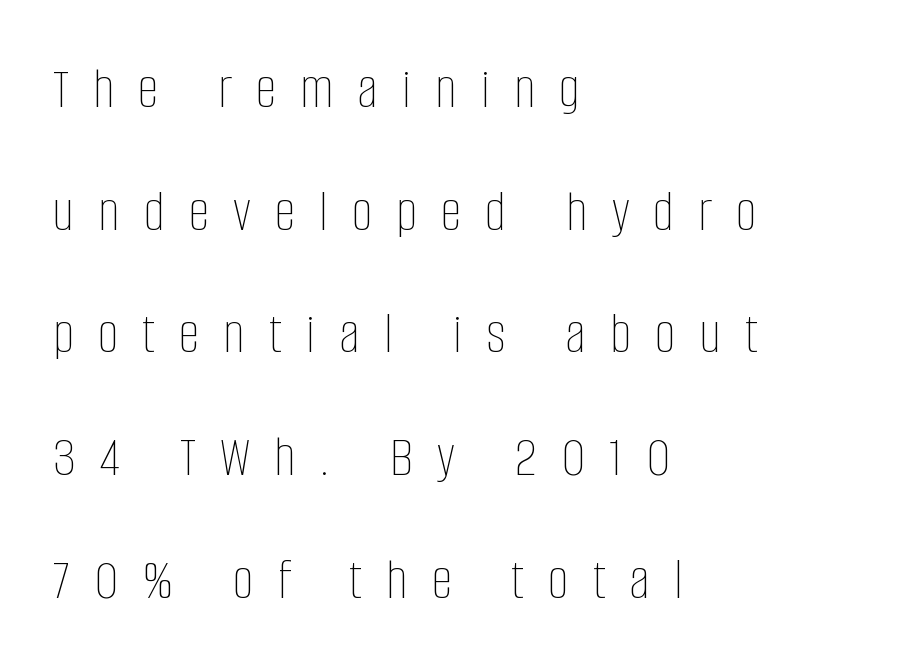
The image shows 59 px thin, condensed type, upright; set left-aligned, loose line spacing (2.08x), unusually wide letter spacing (+0.41 em), not underlined; low stroke contrast and a large x-height.
